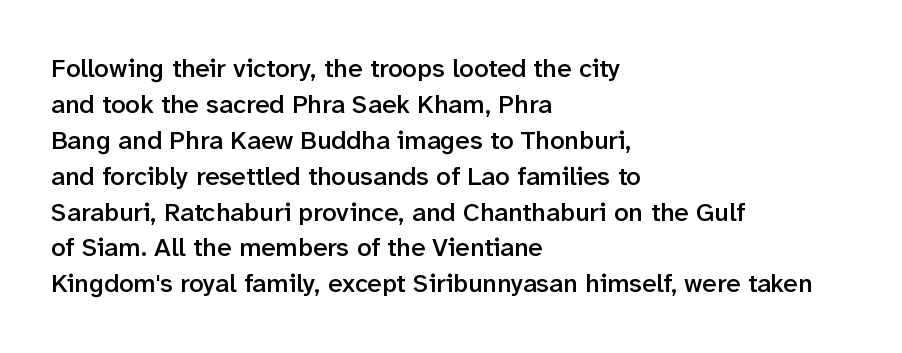
The glyphs have the mass of a demibold cut, below bold. The rendering uses a moderate line-height, typical for paragraphs. Here the glyphs are tracked normally, forming tight word shapes. The rag falls on the right side of this text block.
